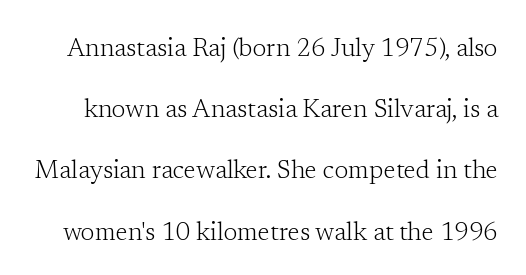
Q: Is the text bold? A: No.
Q: Is the text italic (slanted)? A: No, it is upright.
Q: Is the text underlined? A: No.
Q: Is the spacing between letters normal or unusually wide? A: Normal.
Q: Is the spacing between lines tight, normal or loose? A: Loose.
